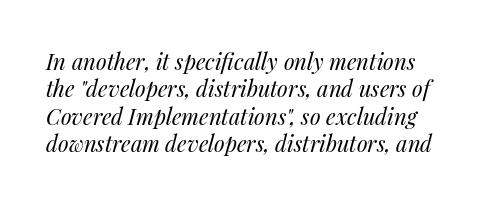
{"italic": "yes", "lean": "right", "slant_degrees": 14, "bold": "no", "underline": "no", "line_spacing_ratio": 1.24, "letter_spacing": "normal", "letter_spacing_em": 0.0, "glyph_px": 22}
